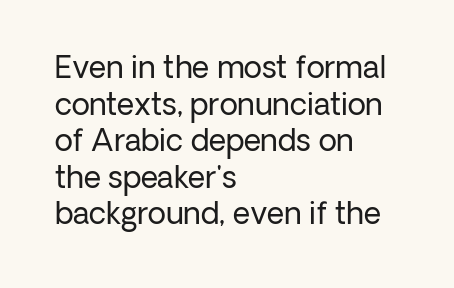
Q: Is the text bold? A: No.
Q: Is the text italic (slanted)? A: No, it is upright.
Q: Is the typeface a serif or a sans-serif typeface? A: Sans-serif.
Q: Is the text underlined? A: No.
Q: How is the paragraph aligned? A: Left-aligned.
Q: Is the spacing between letters normal or unusually wide? A: Normal.
Q: Width (condensed, normal, or wide)? A: Normal.
Q: Stroke contrast? A: Low.
Q: x-height? A: Medium.
Q: Monospaced? A: No.
